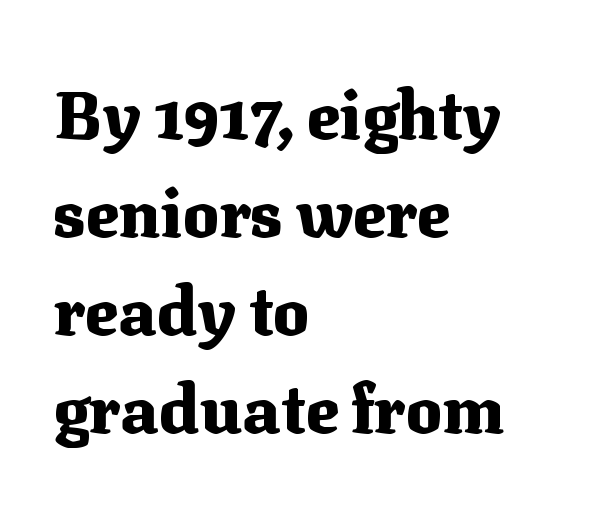
Regular leading. Examine the stroke ends and you'll spot serifs. This sample has the flowing, uneven cadence of proportional lettering. This sample uses an upright cut, with every glyph sitting square on the baseline. This rendering features lettering with no underline.
